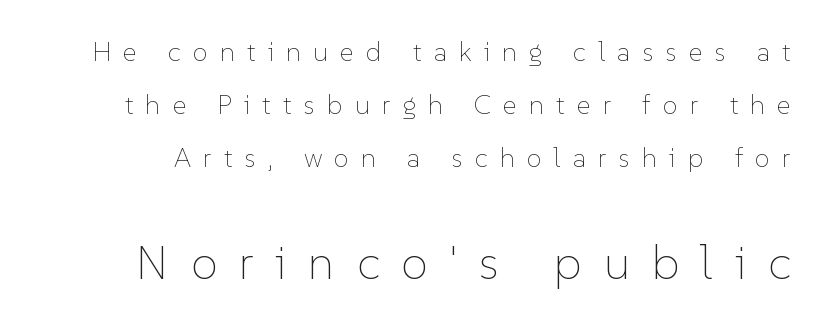
Anything drawn beneath the words? Only blank space. Is the letter spacing exaggerated? Yes — the characters are pushed far apart. Look at the glyph heights: the lower group is clearly the bigger setting. Each stroke keeps to a modest, everyday thickness or less.
